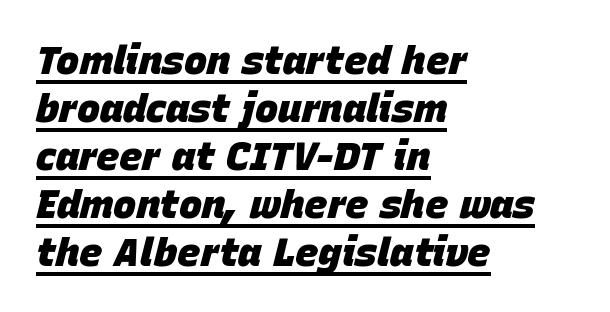
Spacing verdict: proportional, widths tailored to each character. No extra tracking has been applied to these lines. Strong, thick strokes mark this as bold type. The ragged edge is on the right, which tells us the setting is flush left. The rendering uses the underline text-decoration.
